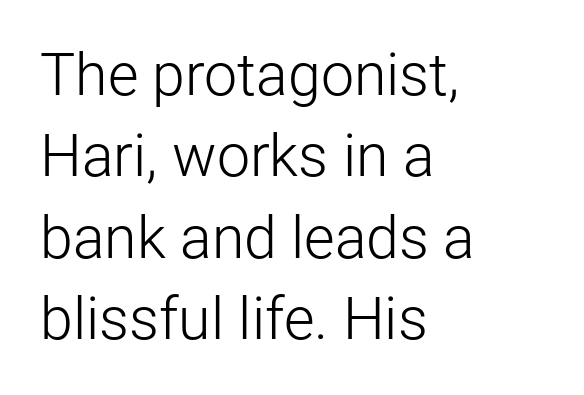
Q: Is the text bold? A: No.
Q: Is the text italic (slanted)? A: No, it is upright.
Q: Is the typeface a serif or a sans-serif typeface? A: Sans-serif.
Q: Is the text underlined? A: No.
Q: How is the paragraph aligned? A: Left-aligned.
Q: Is the spacing between letters normal or unusually wide? A: Normal.
Q: Is the spacing between lines tight, normal or loose? A: Normal.
Q: Width (condensed, normal, or wide)? A: Normal.
Q: Stroke contrast? A: Low.
Q: x-height? A: Medium.
Q: Monospaced? A: No.
